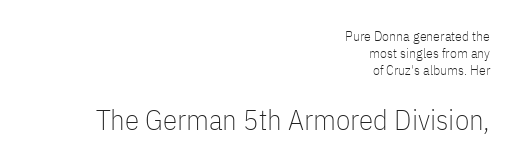
The image shows 29 px thin, condensed sans-serif type, upright; set right-aligned, line spacing 1.2x, normal letter spacing, not underlined; the second (bottom) block is 2.07x larger; low stroke contrast and a medium x-height.
